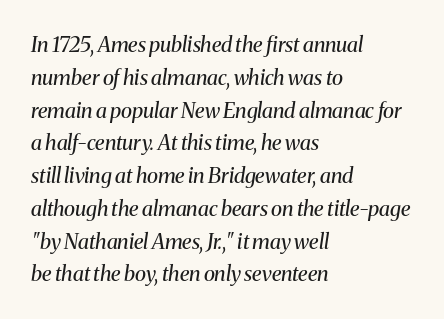
Q: Is the text bold? A: No.
Q: Is the text italic (slanted)? A: Yes, it leans right by about 8 degrees.
Q: Is the text underlined? A: No.
Q: How is the paragraph aligned? A: Left-aligned.
Q: Is the spacing between letters normal or unusually wide? A: Normal.
Q: Is the spacing between lines tight, normal or loose? A: Normal.
